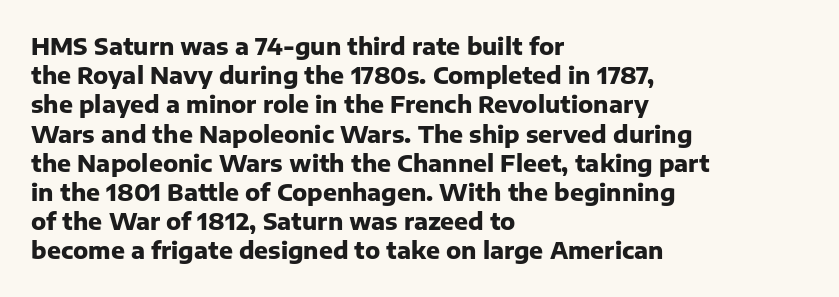
Q: Is the text bold? A: Yes.
Q: Is the text italic (slanted)? A: No, it is upright.
Q: Is the text underlined? A: No.
Q: How is the paragraph aligned? A: Left-aligned.
Q: Is the spacing between letters normal or unusually wide? A: Normal.
Q: Is the spacing between lines tight, normal or loose? A: Normal.
